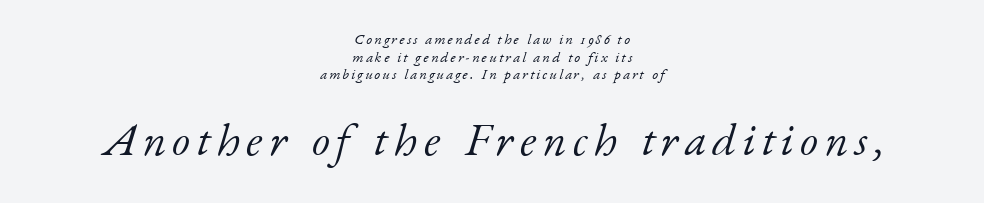
{"serif": "yes", "italic": "yes", "lean": "right", "slant_degrees": 17, "bold": "no", "weight": "light", "width": "normal", "stroke_contrast": "low", "x_height": "small", "monospaced": "no", "underline": "no", "align": "center", "line_spacing_ratio": 1.17, "larger_block": "second", "size_ratio": 3.07, "glyph_px": 46}
